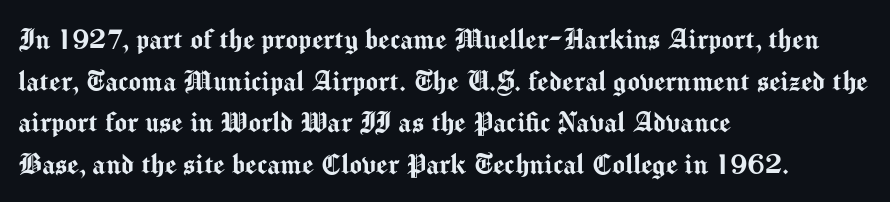
Q: Is the text italic (slanted)? A: No, it is upright.
Q: Is the typeface a serif or a sans-serif typeface? A: Sans-serif.
Q: Is the text underlined? A: No.
Q: How is the paragraph aligned? A: Left-aligned.
Q: Is the spacing between letters normal or unusually wide? A: Normal.
Q: Is the spacing between lines tight, normal or loose? A: Normal.
Q: Width (condensed, normal, or wide)? A: Normal.
Q: Stroke contrast? A: Medium.
Q: x-height? A: Medium.
Q: Monospaced? A: No.
